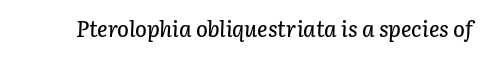
The rendering keeps characters at their native spacing. Nobody drew a line under any word here. This is oblique type, the kind used for emphasis or titles.
